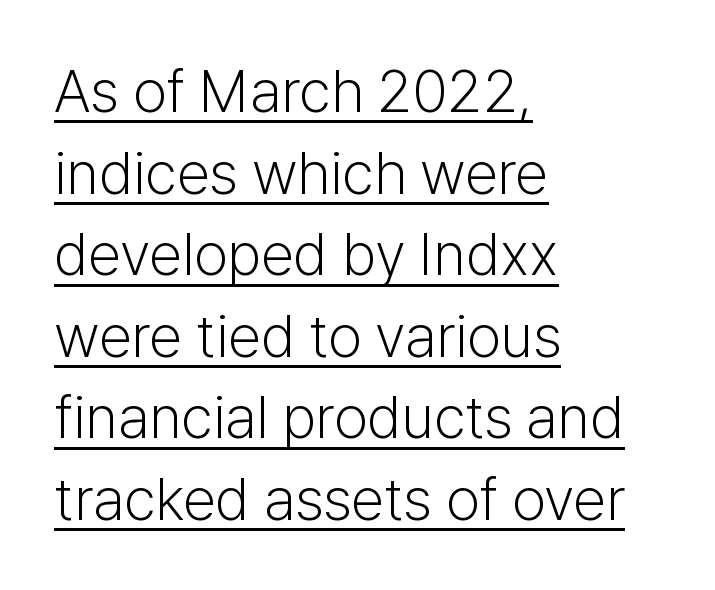
{"serif": "no", "italic": "no", "bold": "no", "weight": "light", "width": "normal", "stroke_contrast": "low", "x_height": "medium", "monospaced": "no", "underline": "yes", "align": "left", "line_spacing": "normal", "line_spacing_ratio": 1.36, "letter_spacing": "normal", "letter_spacing_em": 0.0, "glyph_px": 60}
